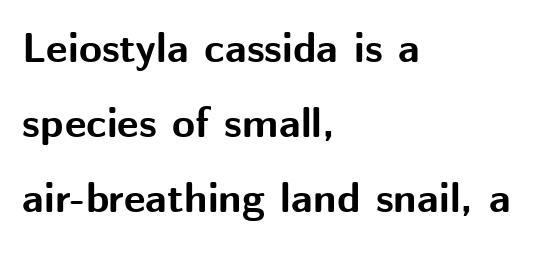
{"serif": "no", "italic": "no", "bold": "yes", "weight": "bold", "width": "normal", "stroke_contrast": "medium", "x_height": "medium", "monospaced": "no", "underline": "no", "align": "left", "line_spacing_ratio": 1.79, "letter_spacing": "normal", "letter_spacing_em": 0.0, "glyph_px": 42}
